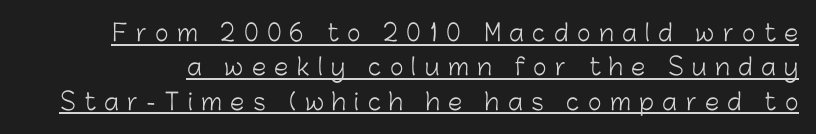
Is the letter spacing exaggerated? Yes — the characters are pushed far apart. Unlike italic type, these characters show no tilt at all. The strokes carry an ordinary text weight at most. Summary of vertical rhythm: regular, with standard interline spacing. A rule runs beneath these lines of type.
